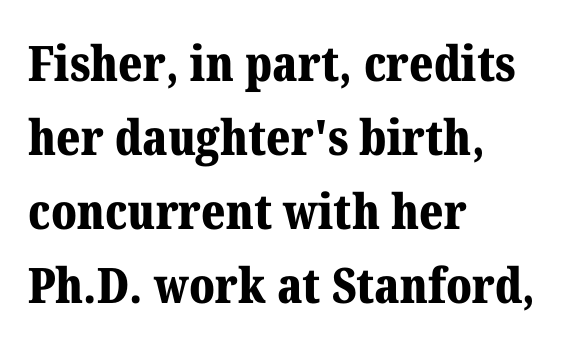
The image shows 49 px bold serif type, upright; set left-aligned, normal line spacing (1.51x), normal letter spacing, not underlined; medium stroke contrast and a medium x-height.
